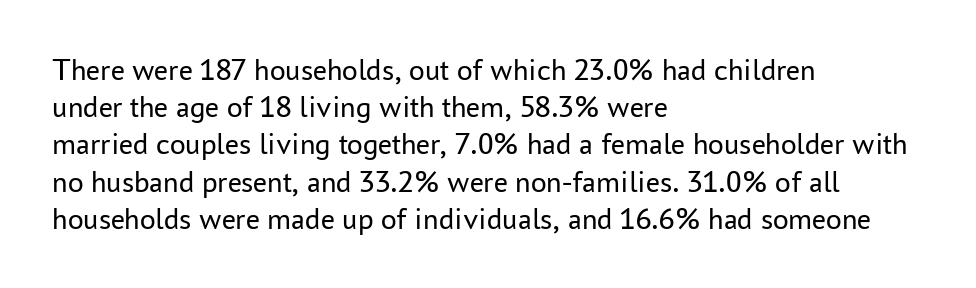
The image shows 31 px regular-weight sans-serif type, upright; set left-aligned, line spacing 1.2x, normal letter spacing, not underlined; low stroke contrast and a medium x-height.
